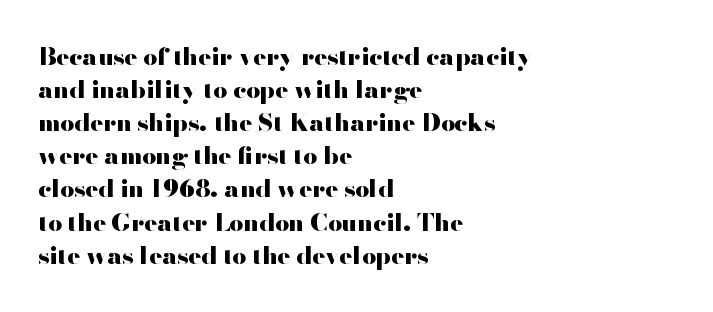
Q: Is the text bold? A: Yes.
Q: Is the text italic (slanted)? A: No, it is upright.
Q: Is the text underlined? A: No.
Q: How is the paragraph aligned? A: Left-aligned.
Q: Is the spacing between letters normal or unusually wide? A: Normal.
Q: Is the spacing between lines tight, normal or loose? A: Normal.
